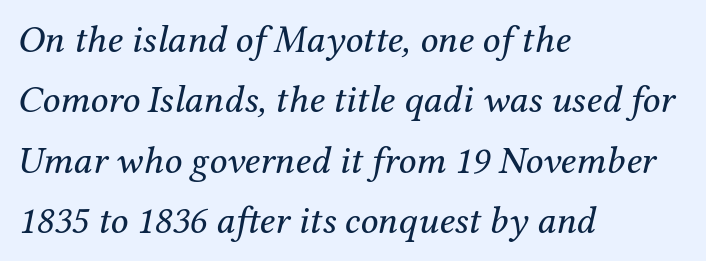
{"serif": "yes", "italic": "yes", "lean": "right", "slant_degrees": 12, "bold": "no", "weight": "regular", "width": "normal", "stroke_contrast": "medium", "x_height": "medium", "monospaced": "no", "underline": "no", "align": "left", "line_spacing": "normal", "line_spacing_ratio": 1.55, "letter_spacing": "normal", "letter_spacing_em": 0.0, "glyph_px": 39}
